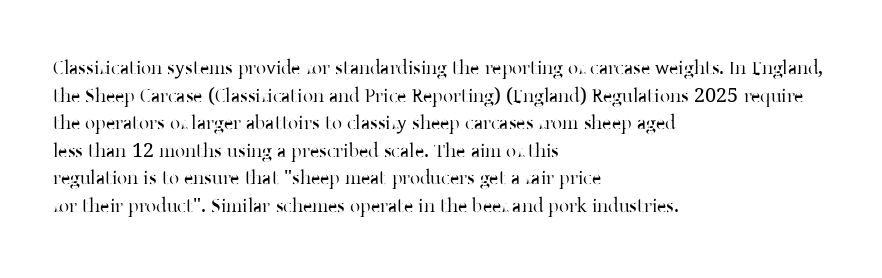
This rendering leaves character spacing at its baseline value. These lines stack with their left ends in a neat column. Reading down the column, the eye jumps a familiar distance to each next line. Stroke mass is kept to a normal reading level or below. Unlike italic type, these characters show no tilt at all. No word sits above an underline.
